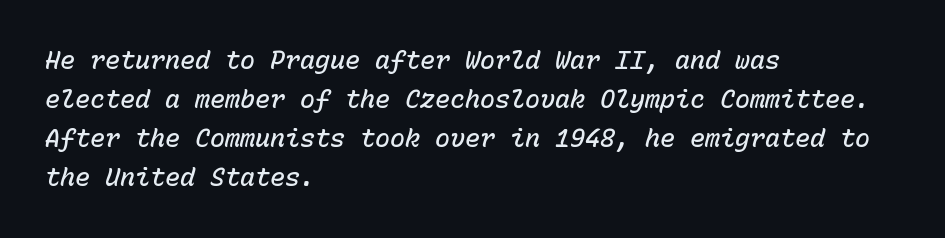
Q: Is the text bold? A: Semi-bold.
Q: Is the text italic (slanted)? A: Yes, it leans right by about 15 degrees.
Q: Is the text underlined? A: No.
Q: How is the paragraph aligned? A: Left-aligned.
Q: Is the spacing between letters normal or unusually wide? A: Normal.
Q: Is the spacing between lines tight, normal or loose? A: Normal.
